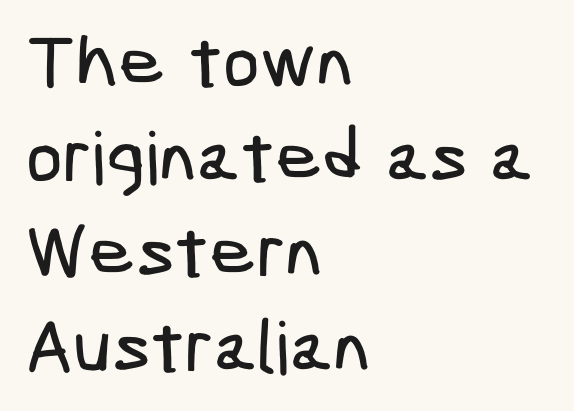
The image shows 73 px condensed sans-serif type; set left-aligned, normal line spacing (1.3x), normal letter spacing, not underlined; low stroke contrast and a medium x-height.
